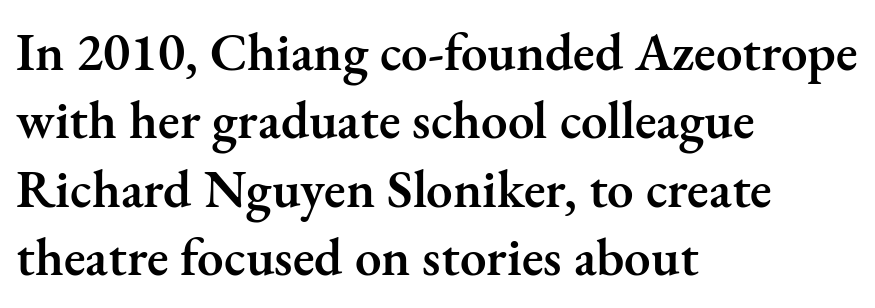
Characters remain perfectly vertical along every line. Glyph-to-glyph distance matches everyday printed text. The baseline area is clear. The passage shown stacks its lines at a standard gap.
